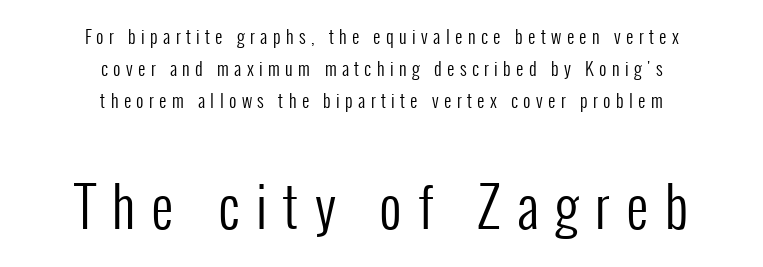
Is the block centered? Yes — each line is placed symmetrically about the middle. What kind of face is this? One without serifs — a sans. In this sample the second text group is rendered at the bigger scale. Posture: vertical.
